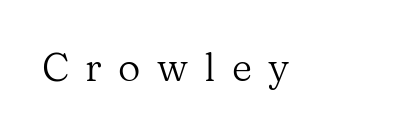
Q: Is the text bold? A: No.
Q: Is the text italic (slanted)? A: No, it is upright.
Q: Is the typeface a serif or a sans-serif typeface? A: Serif.
Q: Is the text underlined? A: No.
Q: Is the spacing between letters normal or unusually wide? A: Unusually wide.
Q: Width (condensed, normal, or wide)? A: Normal.
Q: Stroke contrast? A: Medium.
Q: x-height? A: Medium.
Q: Monospaced? A: No.
